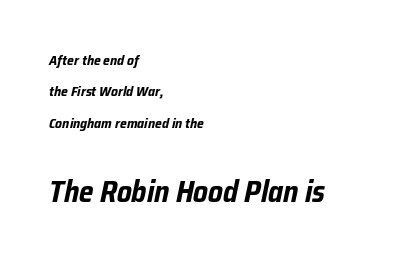
Which margin do the lines hug? The left one — the right edge is uneven. The specimen omits any rule beneath the text block's lines. Short note: letters normally spaced. The lines are spread far apart with generous leading. The lower block of text is set noticeably larger than the block above it. The typography opts for an oblique posture over an upright one.
